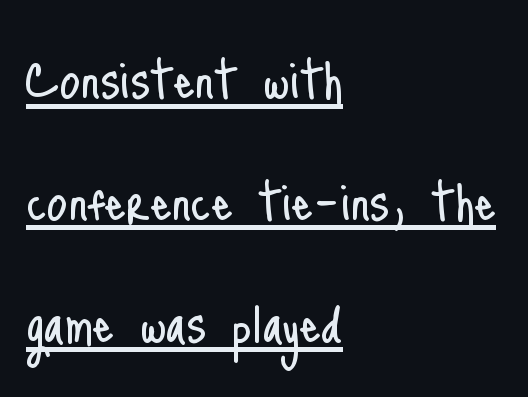
The image shows 67 px light, condensed sans-serif type, upright; set left-aligned, line spacing 1.82x, normal letter spacing, underlined; low stroke contrast and a small x-height.
